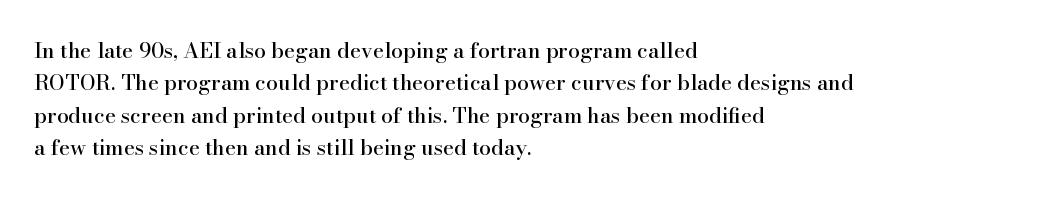
The image shows 21 px text type, upright; set left-aligned, normal line spacing (1.54x), normal letter spacing, not underlined.
